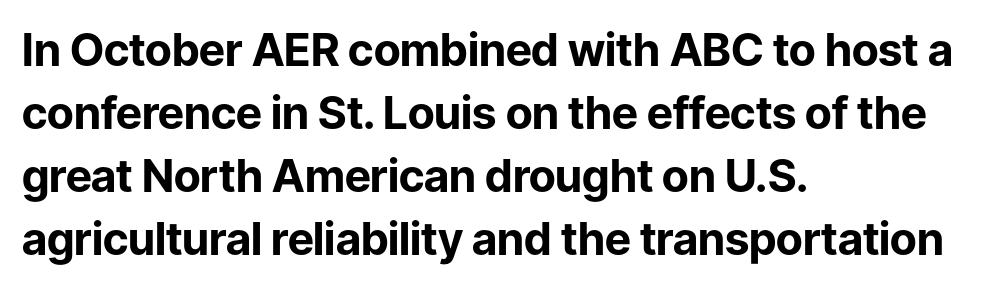
Q: Is the text bold? A: Yes.
Q: Is the text italic (slanted)? A: No, it is upright.
Q: Is the typeface a serif or a sans-serif typeface? A: Sans-serif.
Q: Is the text underlined? A: No.
Q: How is the paragraph aligned? A: Left-aligned.
Q: Is the spacing between letters normal or unusually wide? A: Normal.
Q: Is the spacing between lines tight, normal or loose? A: Normal.
Q: Width (condensed, normal, or wide)? A: Normal.
Q: Stroke contrast? A: Low.
Q: x-height? A: Medium.
Q: Monospaced? A: No.
